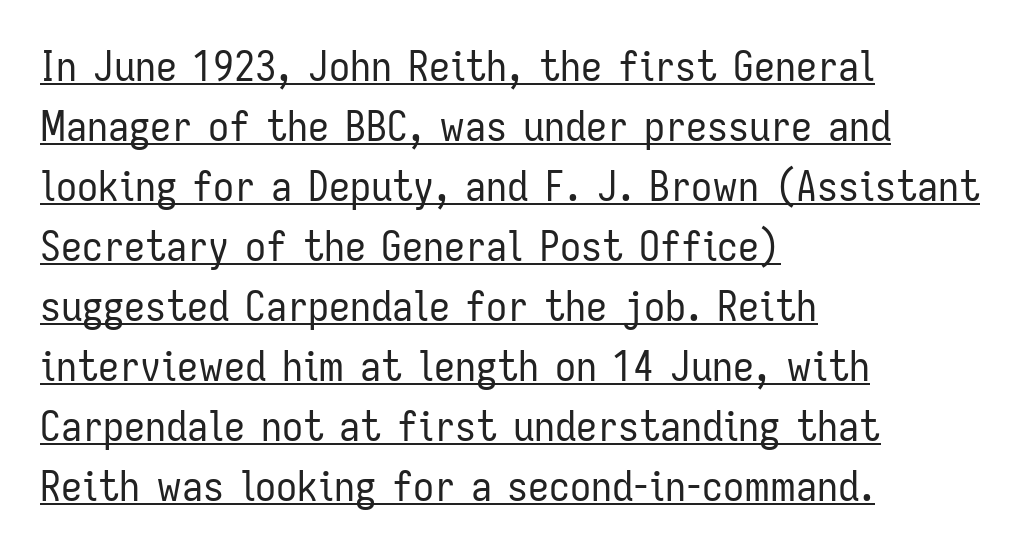
The image shows 42 px regular-weight, condensed sans-serif type, upright; set left-aligned, normal line spacing (1.43x), normal letter spacing, underlined; low stroke contrast and a medium x-height.
